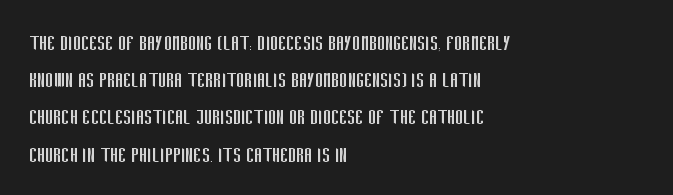
{"italic": "no", "bold": "no", "underline": "no", "align": "left", "line_spacing": "normal", "line_spacing_ratio": 1.55, "letter_spacing": "normal", "letter_spacing_em": 0.0, "glyph_px": 24}
